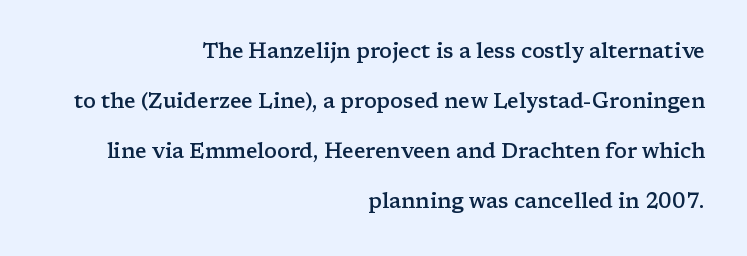
Q: Is the text bold? A: Semi-bold.
Q: Is the text italic (slanted)? A: No, it is upright.
Q: Is the text underlined? A: No.
Q: How is the paragraph aligned? A: Right-aligned.
Q: Is the spacing between letters normal or unusually wide? A: Normal.
Q: Is the spacing between lines tight, normal or loose? A: Loose.
